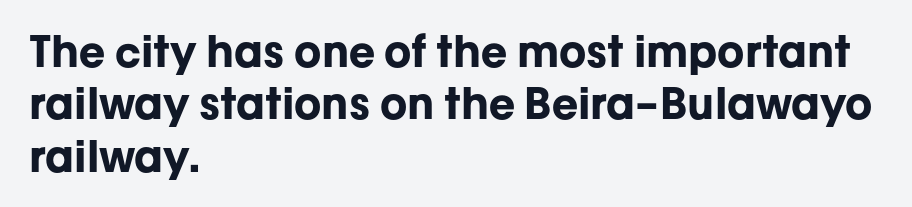
The image shows 43 px bold sans-serif type, upright; set left-aligned, line spacing 1.22x, normal letter spacing, not underlined; low stroke contrast and a medium x-height.
